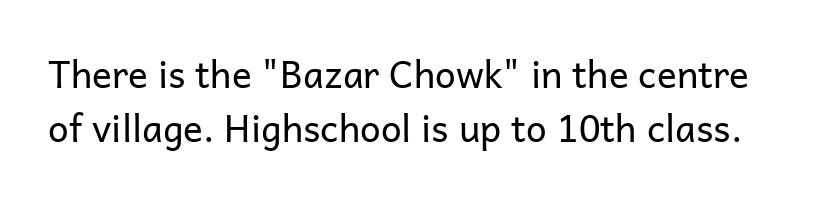
Q: Is the text bold? A: No.
Q: Is the text italic (slanted)? A: No, it is upright.
Q: Is the typeface a serif or a sans-serif typeface? A: Sans-serif.
Q: Is the text underlined? A: No.
Q: Is the spacing between letters normal or unusually wide? A: Normal.
Q: Is the spacing between lines tight, normal or loose? A: Normal.
Q: Width (condensed, normal, or wide)? A: Normal.
Q: Stroke contrast? A: Low.
Q: x-height? A: Medium.
Q: Monospaced? A: No.
